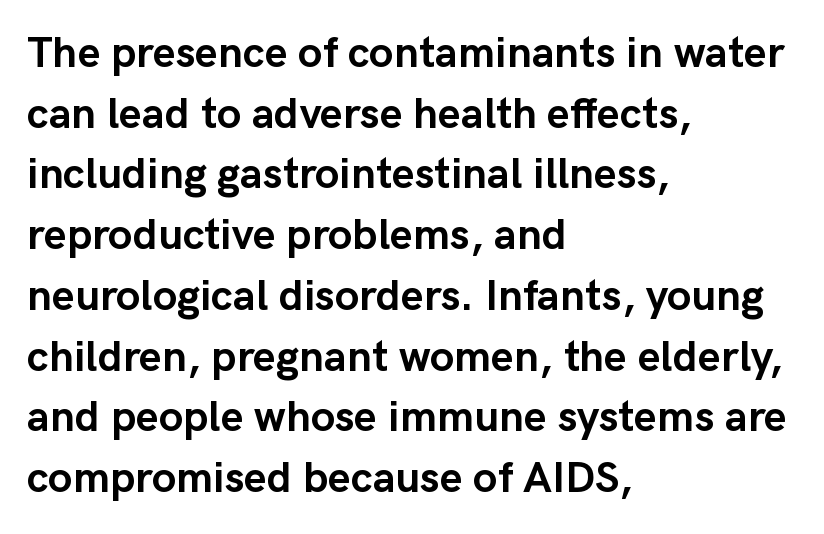
Q: Is the text bold? A: Yes.
Q: Is the text italic (slanted)? A: No, it is upright.
Q: Is the typeface a serif or a sans-serif typeface? A: Sans-serif.
Q: Is the text underlined? A: No.
Q: How is the paragraph aligned? A: Left-aligned.
Q: Is the spacing between letters normal or unusually wide? A: Normal.
Q: Is the spacing between lines tight, normal or loose? A: Normal.
Q: Width (condensed, normal, or wide)? A: Normal.
Q: Stroke contrast? A: Low.
Q: x-height? A: Medium.
Q: Monospaced? A: No.
